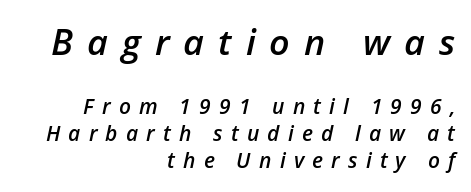
The image shows 36 px semibold type, italic (leaning right); set right-aligned, normal line spacing (1.29x), unusually wide letter spacing (+0.39 em), not underlined; the first (top) block is 1.71x larger; low stroke contrast and a medium x-height.
